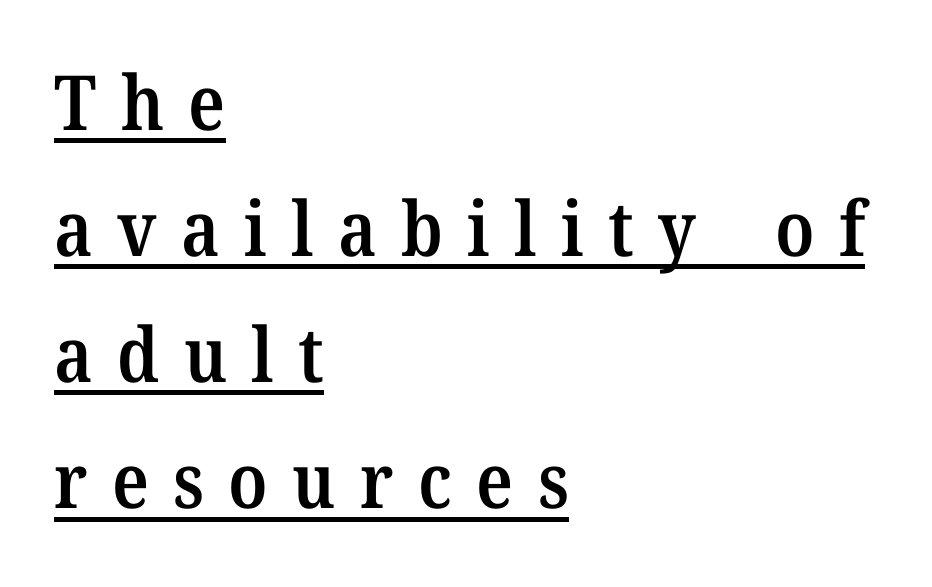
{"serif": "yes", "italic": "no", "bold": "semi", "weight": "semibold", "width": "normal", "stroke_contrast": "medium", "x_height": "medium", "monospaced": "no", "underline": "yes", "align": "left", "line_spacing": "normal", "line_spacing_ratio": 1.66, "letter_spacing": "wide", "letter_spacing_em": 0.32, "glyph_px": 76}
